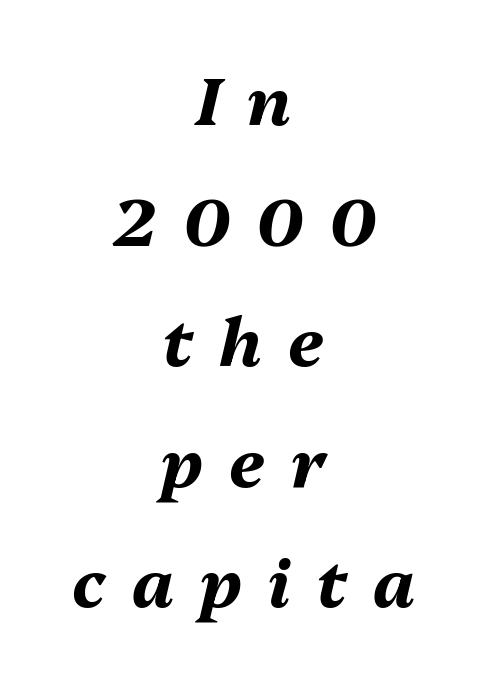
Q: Is the text bold? A: Yes.
Q: Is the text italic (slanted)? A: Yes, it leans right by about 13 degrees.
Q: Is the text underlined? A: No.
Q: How is the paragraph aligned? A: Centered.
Q: Is the spacing between letters normal or unusually wide? A: Unusually wide.
Q: Width (condensed, normal, or wide)? A: Normal.
Q: Stroke contrast? A: Medium.
Q: x-height? A: Medium.
Q: Monospaced? A: No.
